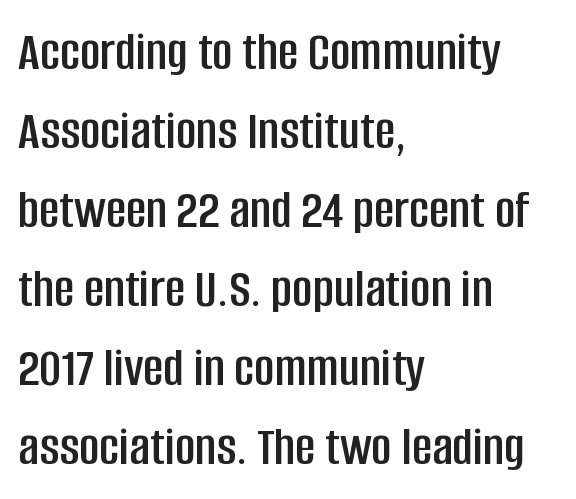
Q: Is the text italic (slanted)? A: No, it is upright.
Q: Is the typeface a serif or a sans-serif typeface? A: Sans-serif.
Q: Is the text underlined? A: No.
Q: How is the paragraph aligned? A: Left-aligned.
Q: Is the spacing between letters normal or unusually wide? A: Normal.
Q: Is the spacing between lines tight, normal or loose? A: Normal.
Q: Width (condensed, normal, or wide)? A: Condensed.
Q: Stroke contrast? A: Low.
Q: x-height? A: Large.
Q: Monospaced? A: No.
